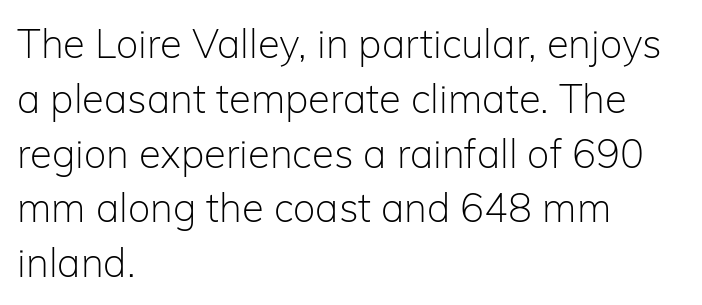
Upright lettering throughout. Unmarked baselines from the first word to the last. Is this a fixed-width face? No — the glyphs have proportional, varying widths. The type is set solid horizontally, with unmodified tracking.
